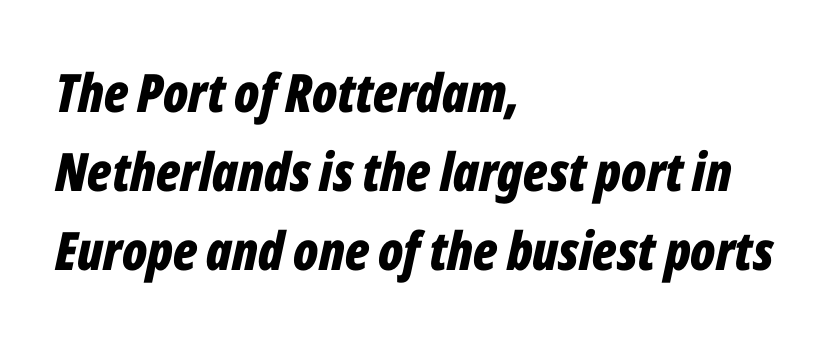
Q: Is the text bold? A: Yes.
Q: Is the text italic (slanted)? A: Yes, it leans right by about 12 degrees.
Q: Is the text underlined? A: No.
Q: How is the paragraph aligned? A: Left-aligned.
Q: Is the spacing between letters normal or unusually wide? A: Normal.
Q: Is the spacing between lines tight, normal or loose? A: Normal.
Q: Width (condensed, normal, or wide)? A: Condensed.
Q: Stroke contrast? A: Low.
Q: x-height? A: Medium.
Q: Monospaced? A: No.
